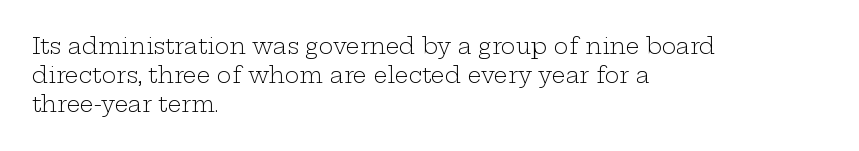
Tall strokes in this sample are plumb rather than angled. The passage shown has conventional tracking throughout. Every row of glyphs begins at an identical x-position on the left. A normal amount of white space separates one row of letters from the next. Type without underlining.
